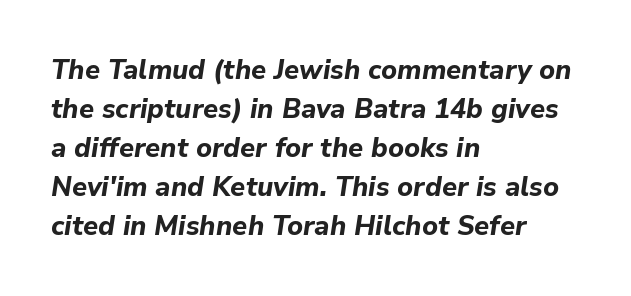
{"italic": "yes", "lean": "right", "slant_degrees": 9, "bold": "yes", "underline": "no", "align": "left", "line_spacing": "normal", "line_spacing_ratio": 1.44, "letter_spacing": "normal", "letter_spacing_em": 0.0, "glyph_px": 27}
